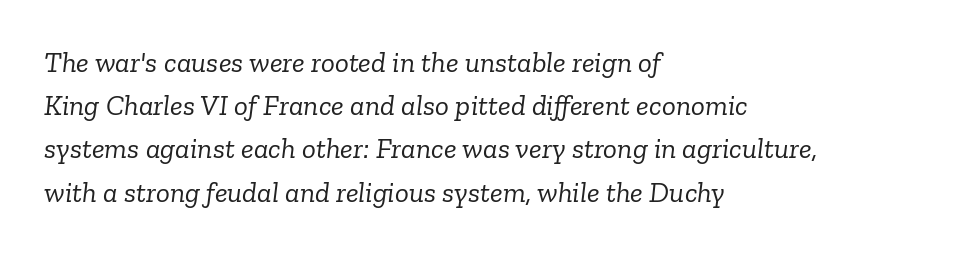
The image shows 29 px light serif type, italic (leaning right); set left-aligned, normal line spacing (1.49x), normal letter spacing, not underlined; low stroke contrast and a medium x-height.
